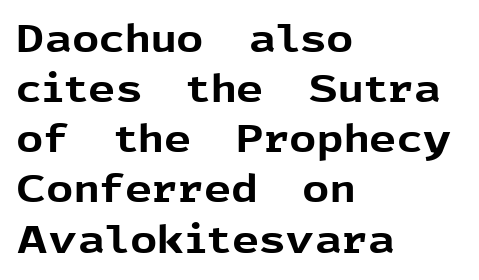
Q: Is the text bold? A: Yes.
Q: Is the text italic (slanted)? A: No, it is upright.
Q: Is the typeface a serif or a sans-serif typeface? A: Sans-serif.
Q: Is the text underlined? A: No.
Q: How is the paragraph aligned? A: Left-aligned.
Q: Is the spacing between letters normal or unusually wide? A: Normal.
Q: Is the spacing between lines tight, normal or loose? A: Normal.
Q: Width (condensed, normal, or wide)? A: Normal.
Q: x-height? A: Medium.
Q: Monospaced? A: No.
